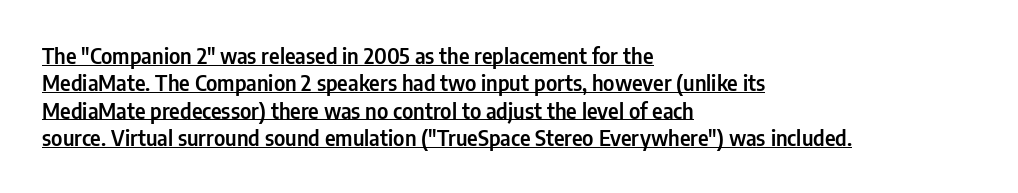
Q: Is the text italic (slanted)? A: No, it is upright.
Q: Is the text underlined? A: Yes.
Q: How is the paragraph aligned? A: Left-aligned.
Q: Is the spacing between letters normal or unusually wide? A: Normal.
Q: Is the spacing between lines tight, normal or loose? A: Normal.
